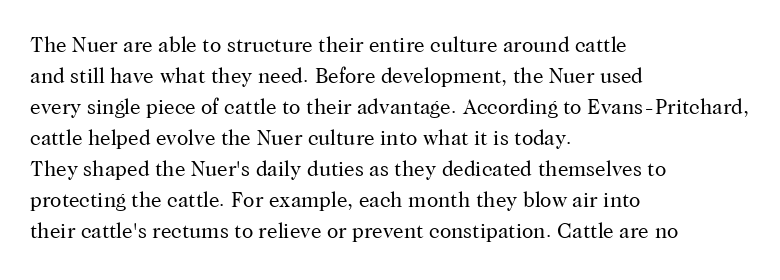
Q: Is the text bold? A: No.
Q: Is the text italic (slanted)? A: No, it is upright.
Q: Is the text underlined? A: No.
Q: How is the paragraph aligned? A: Left-aligned.
Q: Is the spacing between letters normal or unusually wide? A: Normal.
Q: Is the spacing between lines tight, normal or loose? A: Normal.
